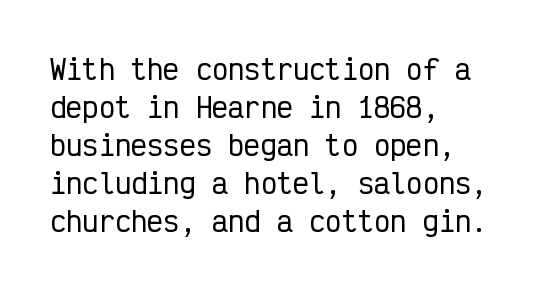
Q: Is the text italic (slanted)? A: No, it is upright.
Q: Is the text underlined? A: No.
Q: How is the paragraph aligned? A: Left-aligned.
Q: Is the spacing between letters normal or unusually wide? A: Normal.
Q: Is the spacing between lines tight, normal or loose? A: Normal.
